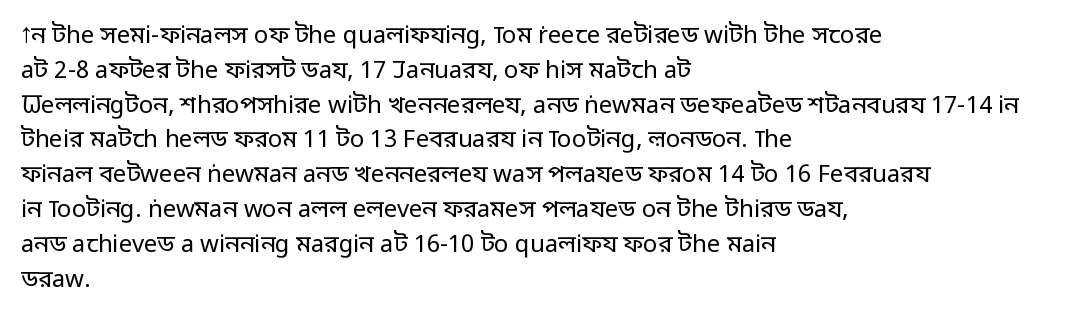
Q: Is the text bold? A: No.
Q: Is the text italic (slanted)? A: No, it is upright.
Q: Is the text underlined? A: No.
Q: How is the paragraph aligned? A: Left-aligned.
Q: Is the spacing between letters normal or unusually wide? A: Normal.
Q: Is the spacing between lines tight, normal or loose? A: Normal.
